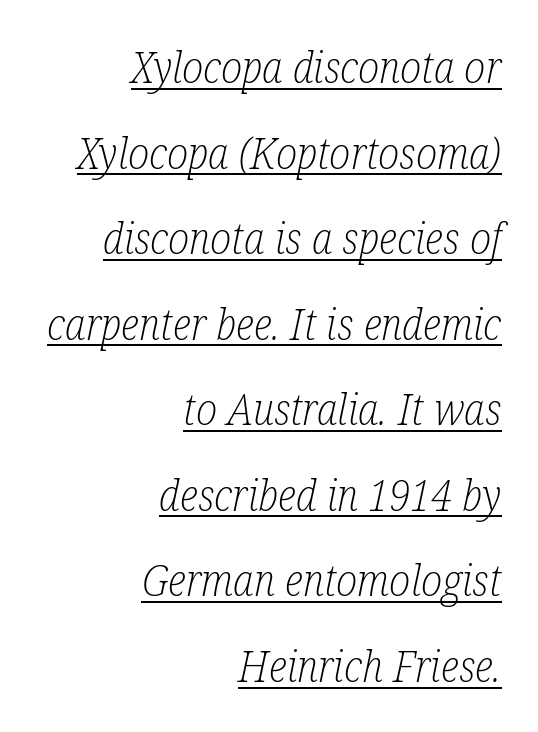
{"serif": "yes", "italic": "yes", "lean": "right", "slant_degrees": 12, "bold": "no", "weight": "light", "width": "condensed", "stroke_contrast": "low", "x_height": "medium", "monospaced": "no", "underline": "yes", "align": "right", "line_spacing": "loose", "line_spacing_ratio": 1.99, "letter_spacing": "normal", "letter_spacing_em": 0.0, "glyph_px": 43}
